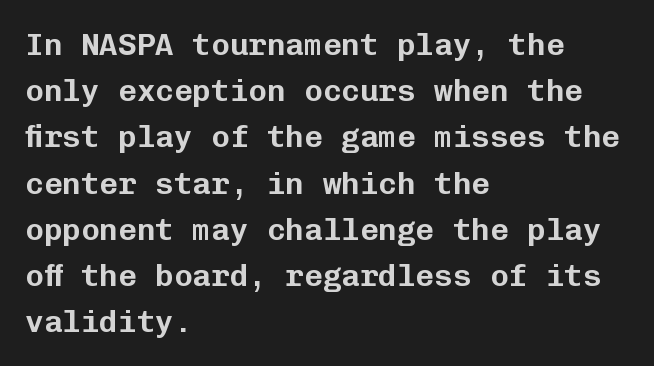
The image shows 31 px sans-serif type, upright, monospaced; set left-aligned, normal line spacing (1.49x), normal letter spacing, not underlined; low stroke contrast and a medium x-height.
